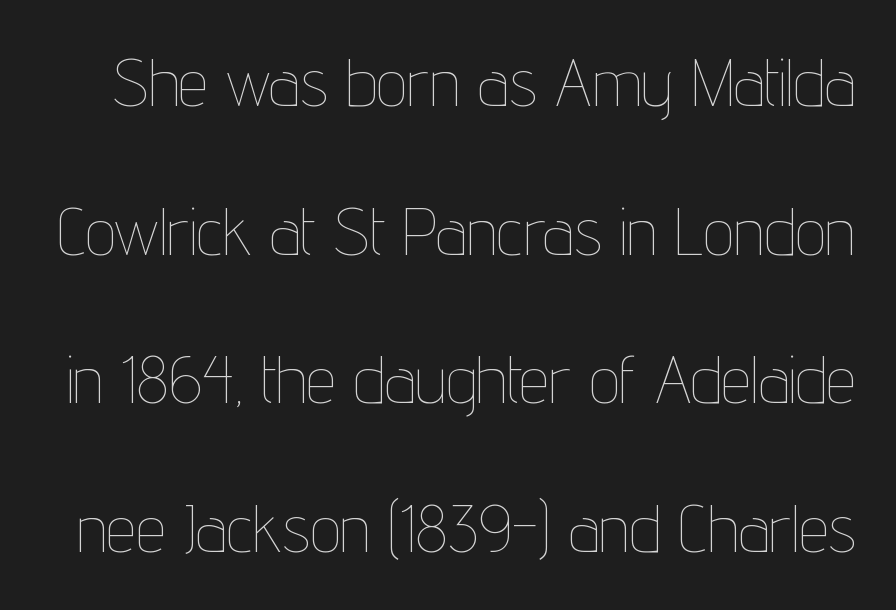
The tracking reads as untouched default to a designer's eye. Think of a printed novel: that variable character pitch is what you see here. Vertical strokes here are truly vertical. Is the type heavy? It reads as light-to-regular instead. Anything drawn beneath the words? Only blank space. The space between consecutive lines is lavish.
